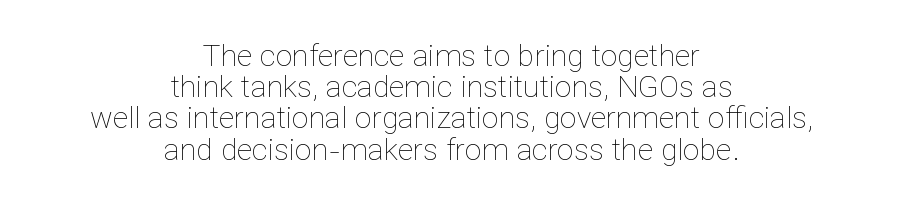
{"italic": "no", "bold": "no", "weight": "thin", "width": "normal", "stroke_contrast": "low", "x_height": "medium", "monospaced": "no", "underline": "no", "align": "center", "line_spacing": "tight", "line_spacing_ratio": 1.04, "letter_spacing": "normal", "letter_spacing_em": 0.0, "glyph_px": 30}
